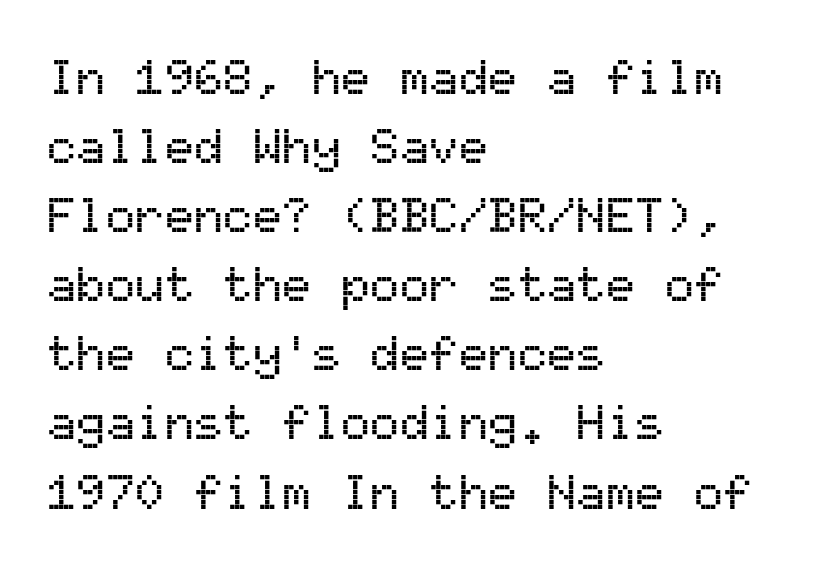
The image shows 49 px sans-serif type, upright, monospaced; set left-aligned, normal line spacing (1.41x), normal letter spacing, not underlined; medium stroke contrast and a medium x-height.
